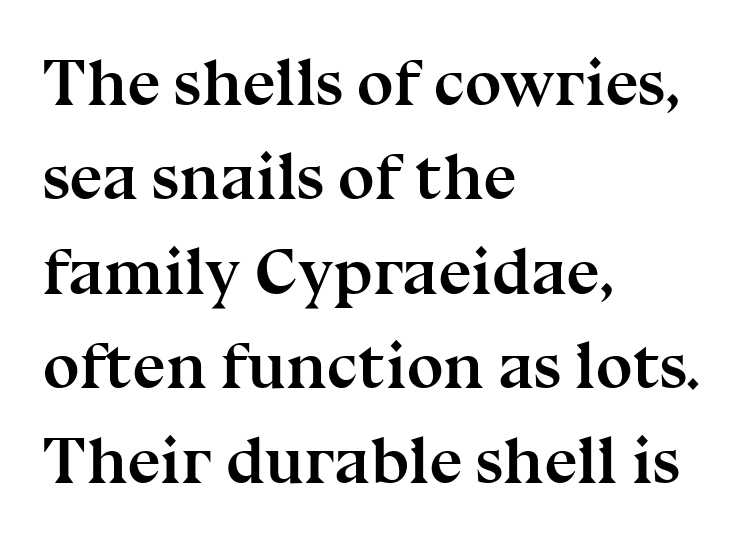
Compared with typical body copy, the letter spacing here is the same. The text was rendered using a seriffed face with decorative stroke endings. The paragraph has a hard left edge and a soft right edge. Think of a printed novel: that variable character pitch is what you see here.
